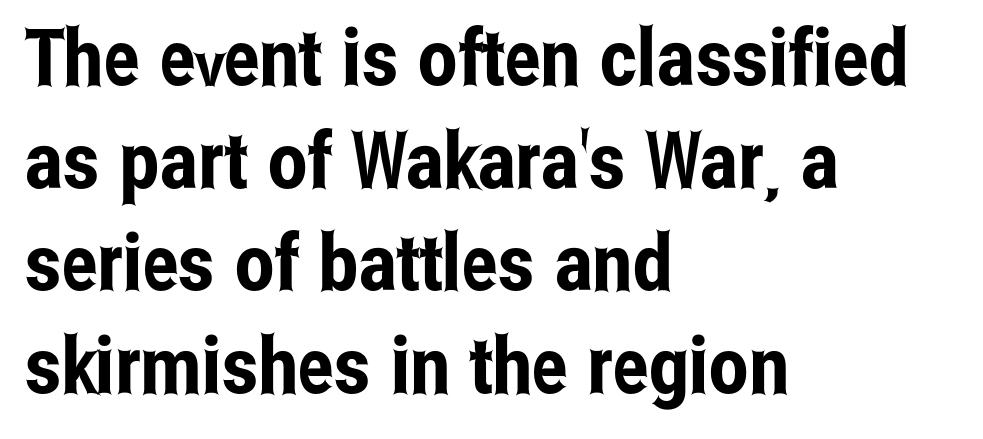
{"serif": "no", "italic": "no", "width": "condensed", "stroke_contrast": "low", "x_height": "medium", "monospaced": "no", "underline": "no", "align": "left", "line_spacing": "normal", "line_spacing_ratio": 1.3, "letter_spacing": "normal", "letter_spacing_em": 0.0, "glyph_px": 79}
